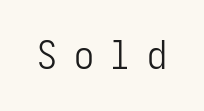
The glyphs are unaccompanied by any horizontal stroke below them. The passage shown is typed in a monospace face where columns stay perfectly aligned. What kind of face is this? One without serifs — a sans. No letter is thick-stroked: the sample isn't bold.
